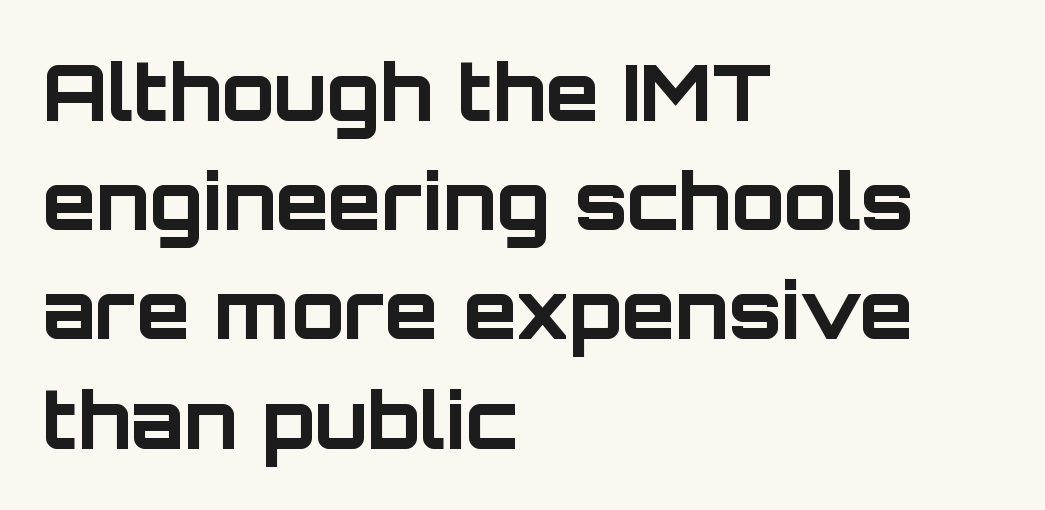
Q: Is the text bold? A: Yes.
Q: Is the text italic (slanted)? A: No, it is upright.
Q: Is the typeface a serif or a sans-serif typeface? A: Sans-serif.
Q: Is the text underlined? A: No.
Q: How is the paragraph aligned? A: Left-aligned.
Q: Is the spacing between letters normal or unusually wide? A: Normal.
Q: Is the spacing between lines tight, normal or loose? A: Normal.
Q: Width (condensed, normal, or wide)? A: Normal.
Q: Stroke contrast? A: Low.
Q: x-height? A: Large.
Q: Monospaced? A: No.
